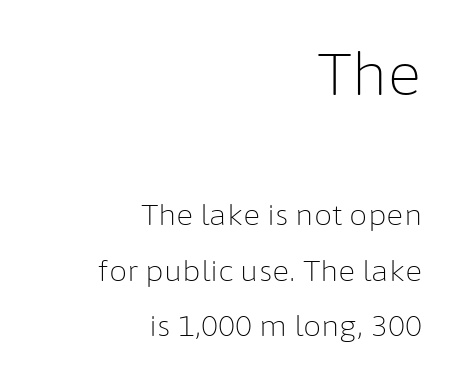
The image shows 58 px light sans-serif type, upright; set right-aligned, loose line spacing (1.91x), normal letter spacing, not underlined; the first (top) block is 2.0x larger; low stroke contrast and a medium x-height.
